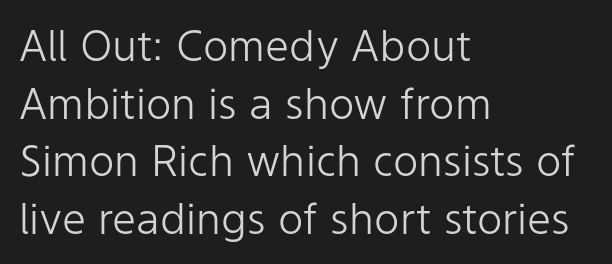
Left-aligned paragraph, ragged on the right. Grotesque or geometric, the face here clearly has no serifs. Every character sits straight up, as roman type does. Leading matches the norm, producing a regular column. Inter-character spacing is left at the font's built-in metrics. Here the designer chose a conventional face with non-uniform glyph widths.
